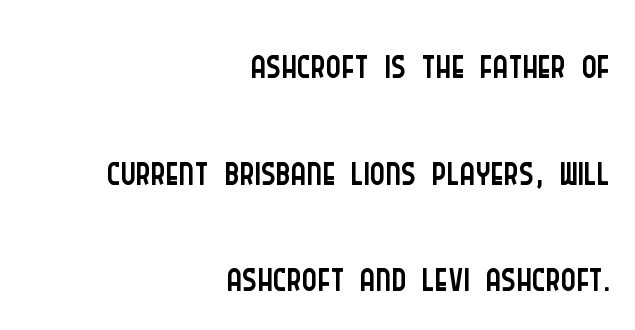
Q: Is the text bold? A: No.
Q: Is the text italic (slanted)? A: No, it is upright.
Q: Is the typeface a serif or a sans-serif typeface? A: Sans-serif.
Q: Is the text underlined? A: No.
Q: How is the paragraph aligned? A: Right-aligned.
Q: Is the spacing between letters normal or unusually wide? A: Normal.
Q: Width (condensed, normal, or wide)? A: Condensed.
Q: Stroke contrast? A: Low.
Q: x-height? A: Large.
Q: Monospaced? A: No.
